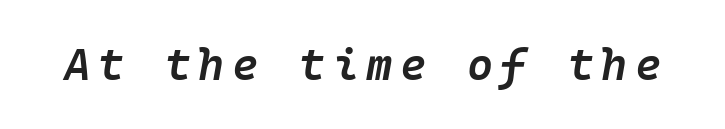
Q: Is the text bold? A: Semi-bold.
Q: Is the text italic (slanted)? A: Yes, it leans right by about 10 degrees.
Q: Is the text underlined? A: No.
Q: Width (condensed, normal, or wide)? A: Normal.
Q: Stroke contrast? A: Low.
Q: x-height? A: Medium.
